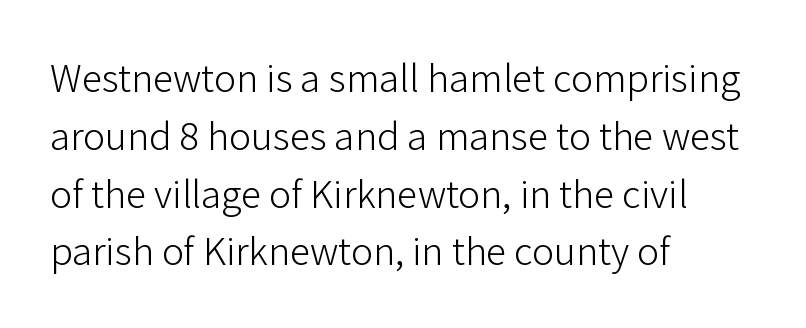
The image shows 41 px light sans-serif type, upright; set left-aligned, normal line spacing (1.41x), normal letter spacing, not underlined; low stroke contrast and a medium x-height.
